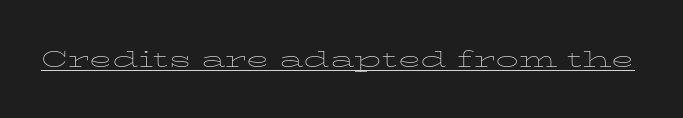
Q: Is the text bold? A: No.
Q: Is the text italic (slanted)? A: No, it is upright.
Q: Is the text underlined? A: Yes.
Q: Is the spacing between letters normal or unusually wide? A: Normal.
